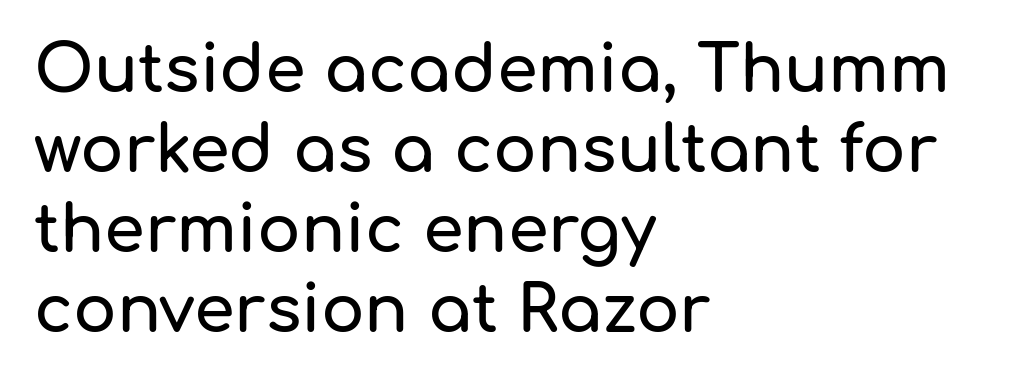
The image shows 65 px sans-serif type, upright; set left-aligned, line spacing 1.23x, normal letter spacing, not underlined; low stroke contrast and a medium x-height.
